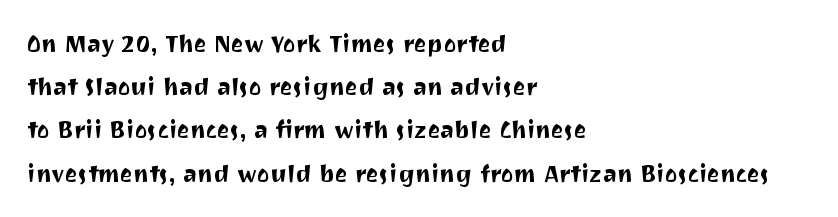
Q: Is the text italic (slanted)? A: No, it is upright.
Q: Is the text underlined? A: No.
Q: How is the paragraph aligned? A: Left-aligned.
Q: Is the spacing between letters normal or unusually wide? A: Normal.
